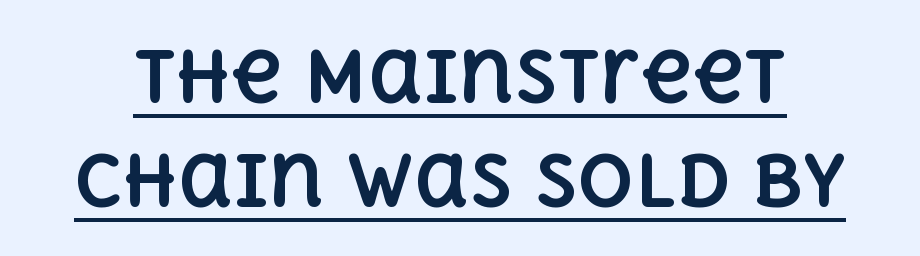
The image shows 70 px bold type, upright; set normal line spacing (1.49x), normal letter spacing, underlined; a large x-height.
